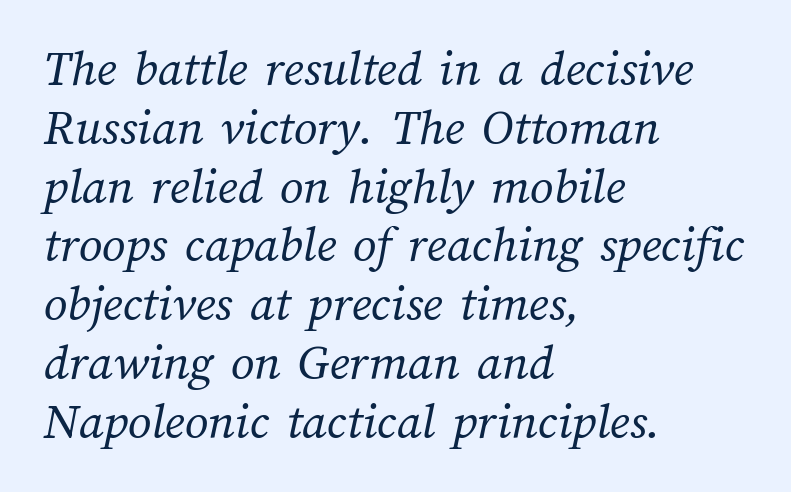
Q: Is the text bold? A: No.
Q: Is the text underlined? A: No.
Q: How is the paragraph aligned? A: Left-aligned.
Q: Is the spacing between letters normal or unusually wide? A: Normal.
Q: Is the spacing between lines tight, normal or loose? A: Tight.
Q: Width (condensed, normal, or wide)? A: Normal.
Q: Stroke contrast? A: Medium.
Q: x-height? A: Medium.
Q: Monospaced? A: No.
